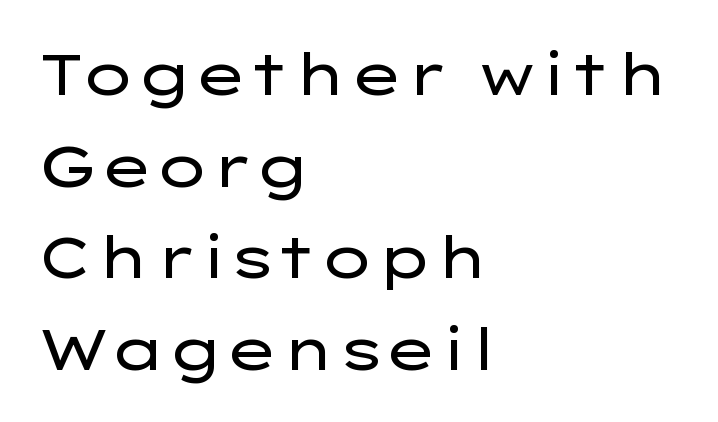
{"serif": "no", "italic": "no", "bold": "no", "weight": "regular", "width": "wide", "stroke_contrast": "low", "x_height": "medium", "monospaced": "no", "underline": "no", "align": "left", "line_spacing": "normal", "line_spacing_ratio": 1.58, "letter_spacing": "normal", "letter_spacing_em": 0.0, "glyph_px": 58}
